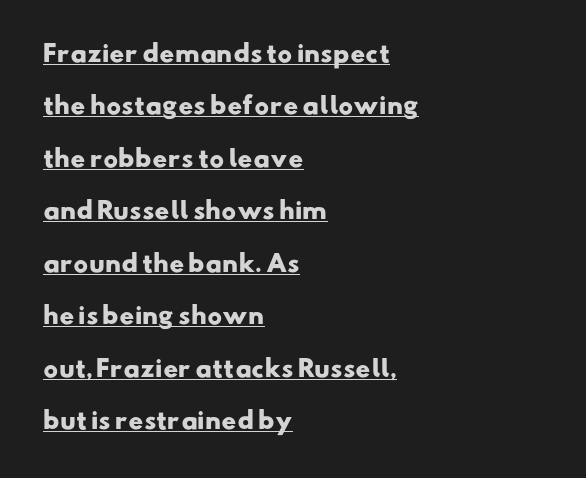
{"bold": "yes", "underline": "yes", "align": "left", "line_spacing": "loose", "line_spacing_ratio": 2.28, "letter_spacing": "normal", "letter_spacing_em": 0.0, "glyph_px": 23}
